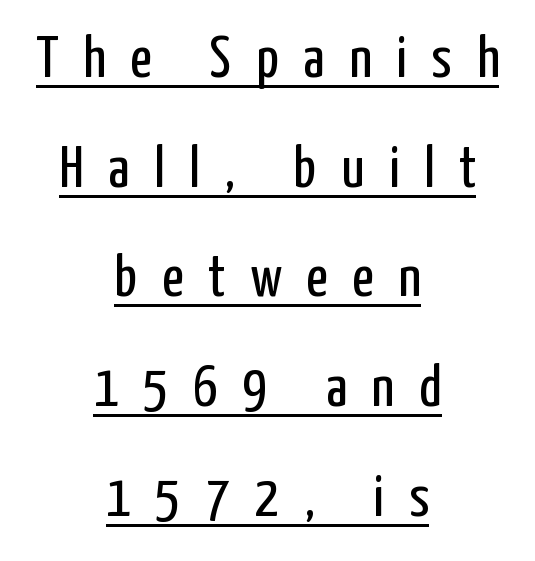
Q: Is the text bold? A: No.
Q: Is the text italic (slanted)? A: No, it is upright.
Q: Is the typeface a serif or a sans-serif typeface? A: Sans-serif.
Q: Is the text underlined? A: Yes.
Q: How is the paragraph aligned? A: Centered.
Q: Is the spacing between letters normal or unusually wide? A: Unusually wide.
Q: Width (condensed, normal, or wide)? A: Condensed.
Q: Stroke contrast? A: Low.
Q: x-height? A: Medium.
Q: Monospaced? A: No.
